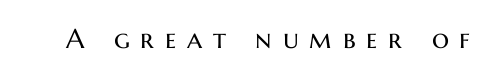
Q: Is the text bold? A: No.
Q: Is the text italic (slanted)? A: No, it is upright.
Q: Is the text underlined? A: No.
Q: Is the spacing between letters normal or unusually wide? A: Unusually wide.
